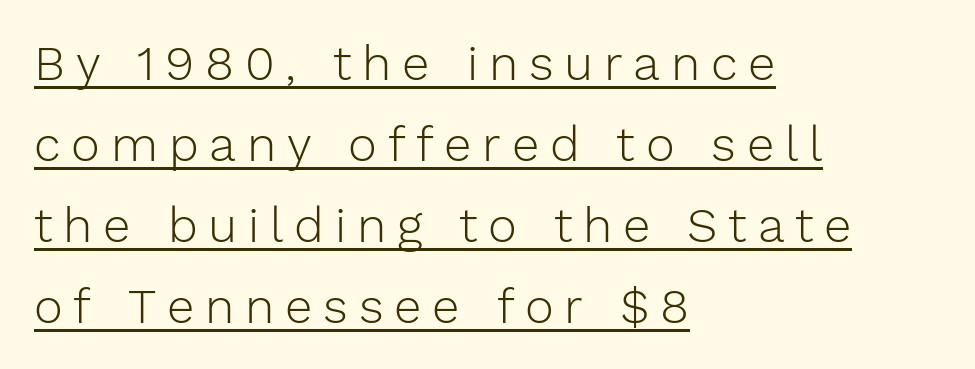
{"serif": "no", "italic": "no", "bold": "no", "weight": "light", "width": "normal", "stroke_contrast": "low", "x_height": "medium", "monospaced": "no", "underline": "yes", "align": "left", "line_spacing": "normal", "line_spacing_ratio": 1.65, "letter_spacing": "wide", "letter_spacing_em": 0.22, "glyph_px": 49}
